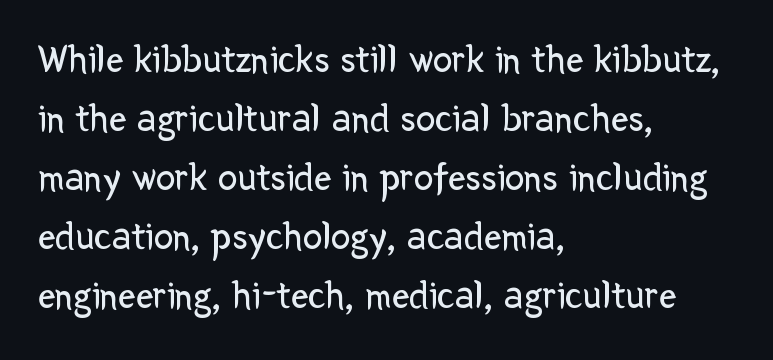
The image shows 39 px regular-weight sans-serif type, upright; set left-aligned, normal line spacing (1.51x), normal letter spacing, not underlined; low stroke contrast and a medium x-height.
